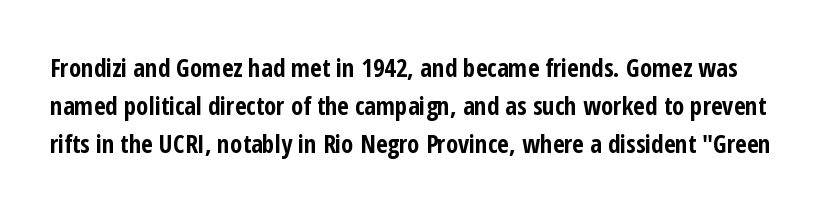
{"italic": "no", "bold": "yes", "underline": "no", "line_spacing": "normal", "line_spacing_ratio": 1.53, "letter_spacing": "normal", "letter_spacing_em": 0.0, "glyph_px": 25}
